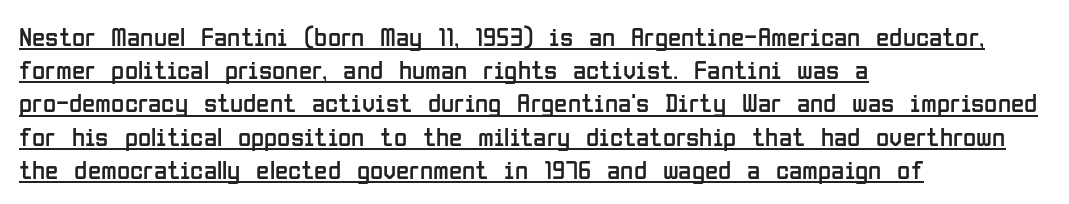
{"italic": "no", "bold": "no", "underline": "yes", "align": "left", "line_spacing_ratio": 1.23, "letter_spacing": "normal", "letter_spacing_em": 0.0, "glyph_px": 27}
